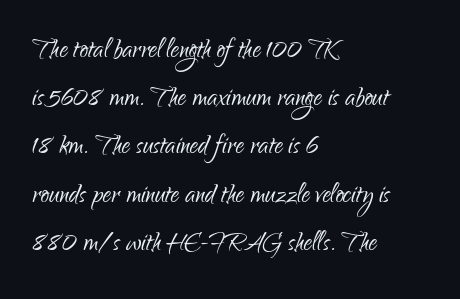
Has an underline been added? It has not. Nothing sits at the stroke ends, so this counts as sans-serif. Teacher's note: observe the even left margin — that is flush-left alignment. Reading down the column, the eye jumps a familiar distance to each next line.
